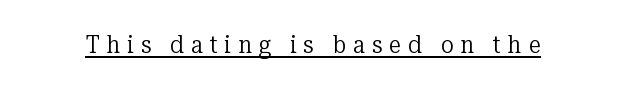
{"italic": "no", "bold": "no", "underline": "yes", "letter_spacing": "wide", "letter_spacing_em": 0.29, "glyph_px": 24}
